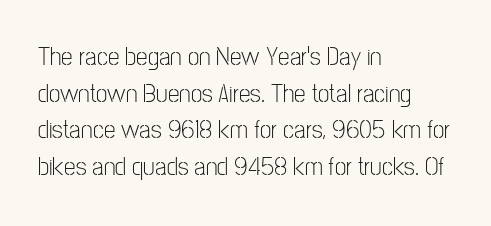
The image shows 26 px text type, upright; set left-aligned, normal line spacing (1.41x), normal letter spacing, not underlined.
